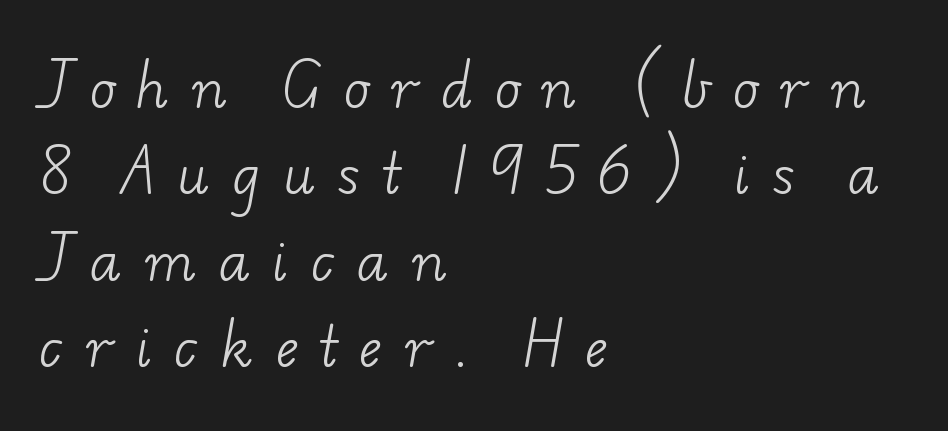
A bare baseline throughout the passage. Summary of vertical rhythm: regular, with standard interline spacing. The rendering uses natural spacing where letterforms have individual widths. Regarding serifs, this sample has them. The horizontal fit of the characters is loose and conspicuously gappy.
